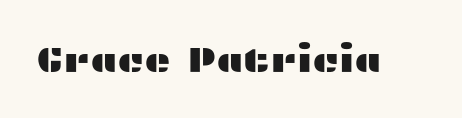
The image shows 36 px wide sans-serif type, upright; set normal letter spacing, not underlined; medium stroke contrast and a medium x-height.
